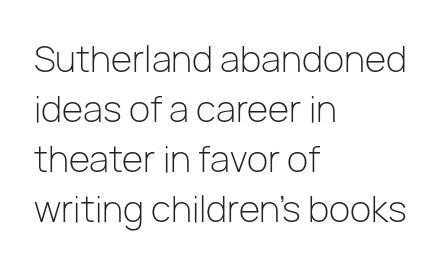
Q: Is the text bold? A: No.
Q: Is the text italic (slanted)? A: No, it is upright.
Q: Is the typeface a serif or a sans-serif typeface? A: Sans-serif.
Q: Is the text underlined? A: No.
Q: How is the paragraph aligned? A: Left-aligned.
Q: Is the spacing between letters normal or unusually wide? A: Normal.
Q: Is the spacing between lines tight, normal or loose? A: Normal.
Q: Width (condensed, normal, or wide)? A: Normal.
Q: Stroke contrast? A: Low.
Q: x-height? A: Medium.
Q: Monospaced? A: No.
